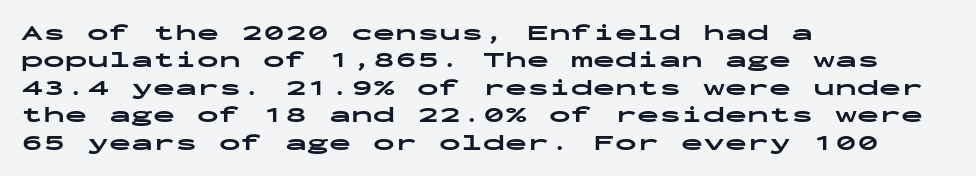
{"italic": "no", "bold": "yes", "underline": "no", "align": "left", "line_spacing": "normal", "line_spacing_ratio": 1.25, "letter_spacing": "normal", "letter_spacing_em": 0.0, "glyph_px": 22}
